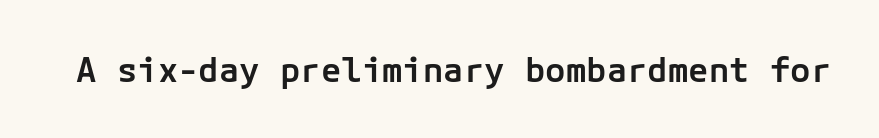
The image shows 34 px semibold sans-serif type, upright; set normal letter spacing, not underlined; low stroke contrast and a medium x-height.
